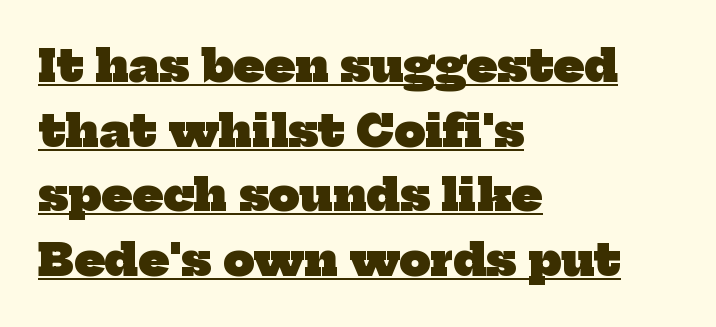
Q: Is the text bold? A: Yes.
Q: Is the typeface a serif or a sans-serif typeface? A: Serif.
Q: Is the text underlined? A: Yes.
Q: How is the paragraph aligned? A: Left-aligned.
Q: Is the spacing between letters normal or unusually wide? A: Normal.
Q: Is the spacing between lines tight, normal or loose? A: Normal.
Q: Width (condensed, normal, or wide)? A: Normal.
Q: Stroke contrast? A: Low.
Q: x-height? A: Medium.
Q: Monospaced? A: No.
